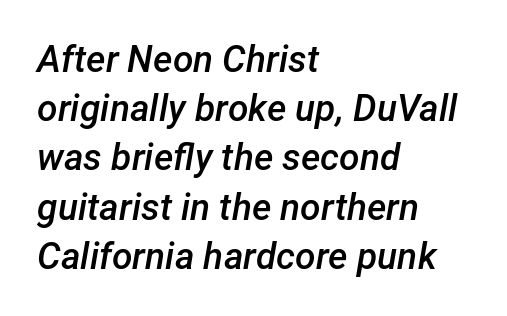
The image shows 37 px semibold type, italic (leaning right); set left-aligned, normal line spacing (1.33x), normal letter spacing, not underlined; low stroke contrast and a medium x-height.
